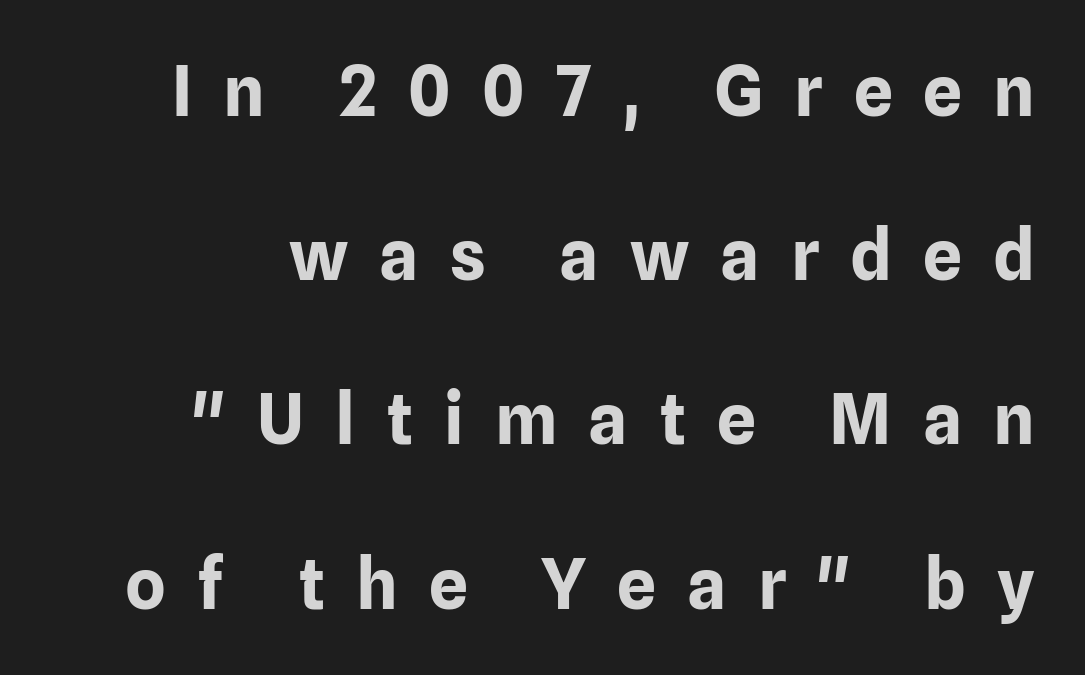
Nobody drew a line under any word here. You can tell it's not italic because the verticals are truly vertical. The characters display no serif detailing; their extremities are plain. These lines are rendered in a variable-pitch font.
